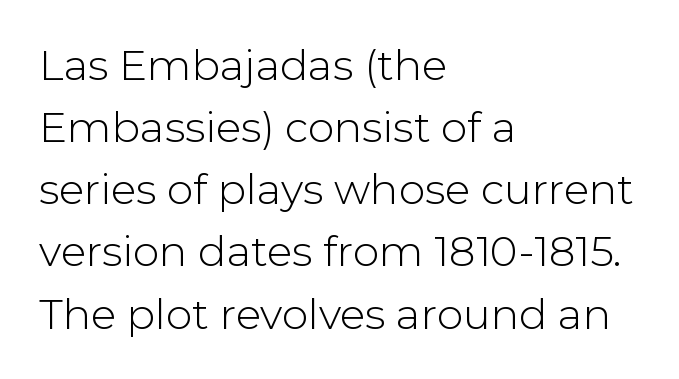
Is this a sans? Yes — the strokes have no serifs. Rendered with straight, roman letterforms. The face looks like a standard text weight, possibly lighter. Short and long lines alike share a common starting point at left. What's the leading like? Ordinary, nothing unusual. The passage shown is typed in a proportional face where columns would drift.
